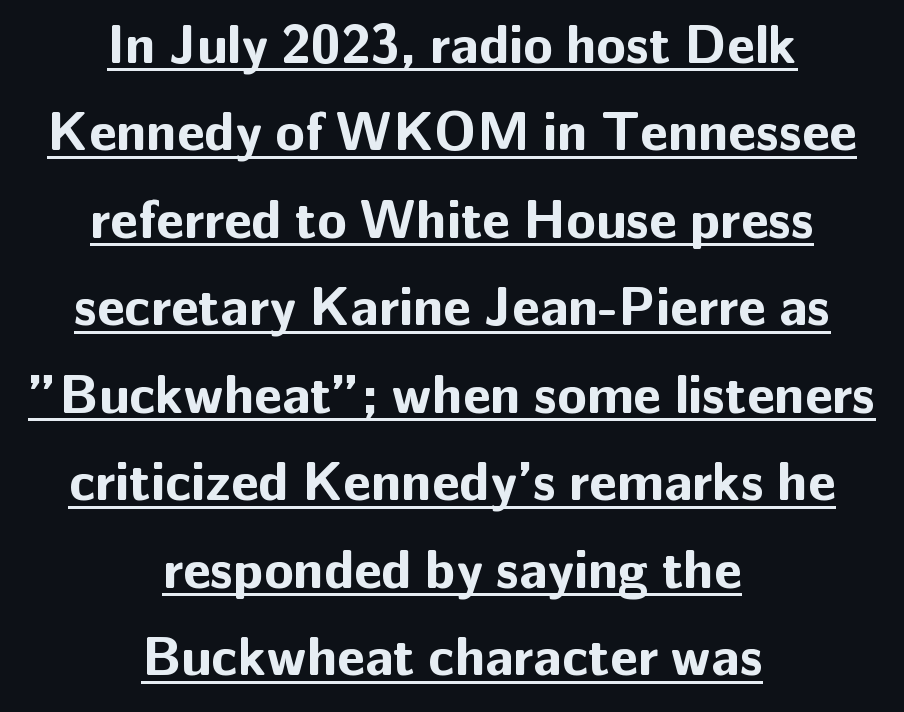
{"serif": "no", "italic": "no", "bold": "yes", "weight": "bold", "width": "normal", "stroke_contrast": "low", "x_height": "medium", "monospaced": "no", "underline": "yes", "align": "center", "line_spacing": "normal", "line_spacing_ratio": 1.62, "letter_spacing": "normal", "letter_spacing_em": 0.0, "glyph_px": 54}
